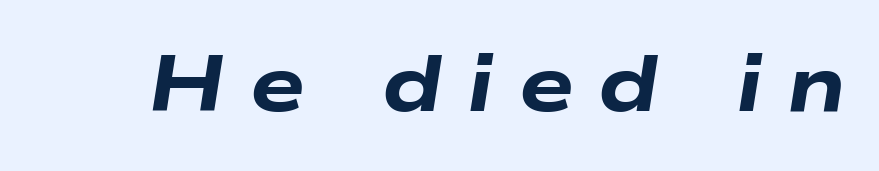
Q: Is the text bold? A: Yes.
Q: Is the text italic (slanted)? A: Yes, it leans right by about 9 degrees.
Q: Is the text underlined? A: No.
Q: Is the spacing between letters normal or unusually wide? A: Unusually wide.
Q: Width (condensed, normal, or wide)? A: Wide.
Q: Stroke contrast? A: Low.
Q: x-height? A: Medium.
Q: Monospaced? A: No.
